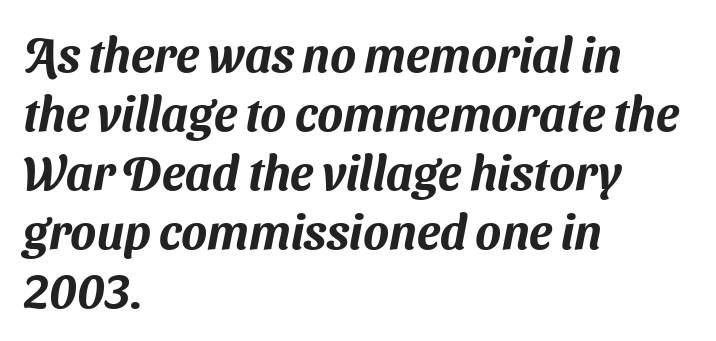
The image shows 48 px sans-serif type; set left-aligned, line spacing 1.23x, normal letter spacing, not underlined; medium stroke contrast and a medium x-height.
